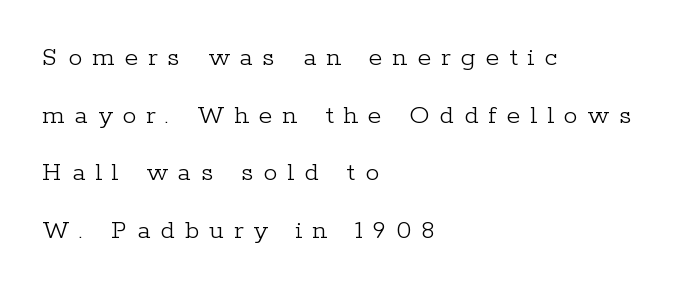
Q: Is the text bold? A: No.
Q: Is the text italic (slanted)? A: No, it is upright.
Q: Is the typeface a serif or a sans-serif typeface? A: Serif.
Q: Is the text underlined? A: No.
Q: How is the paragraph aligned? A: Left-aligned.
Q: Is the spacing between letters normal or unusually wide? A: Unusually wide.
Q: Is the spacing between lines tight, normal or loose? A: Loose.
Q: Width (condensed, normal, or wide)? A: Normal.
Q: Stroke contrast? A: Low.
Q: x-height? A: Medium.
Q: Monospaced? A: No.
